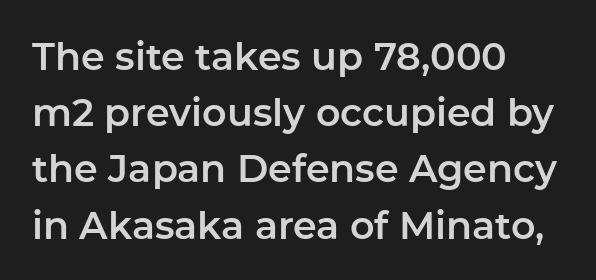
These lines keep a tight, regular rhythm from letter to letter. One-word summary of the alignment: left. The font family rendered here belongs to the sans-serif group. Looks like regular typesetting: each glyph gets only the width it needs.
